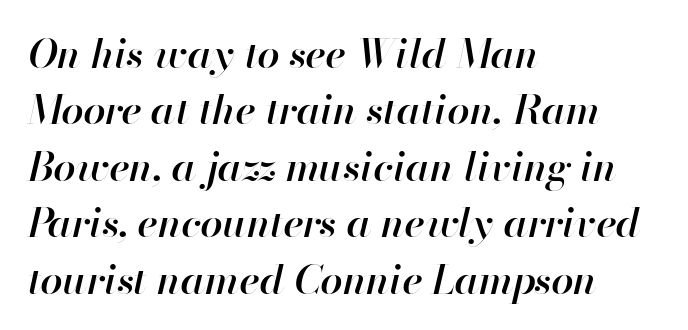
Q: Is the text bold? A: Semi-bold.
Q: Is the text italic (slanted)? A: Yes, it leans right by about 13 degrees.
Q: Is the text underlined? A: No.
Q: How is the paragraph aligned? A: Left-aligned.
Q: Is the spacing between letters normal or unusually wide? A: Normal.
Q: Is the spacing between lines tight, normal or loose? A: Normal.
Q: Width (condensed, normal, or wide)? A: Normal.
Q: Stroke contrast? A: High.
Q: x-height? A: Small.
Q: Monospaced? A: No.
